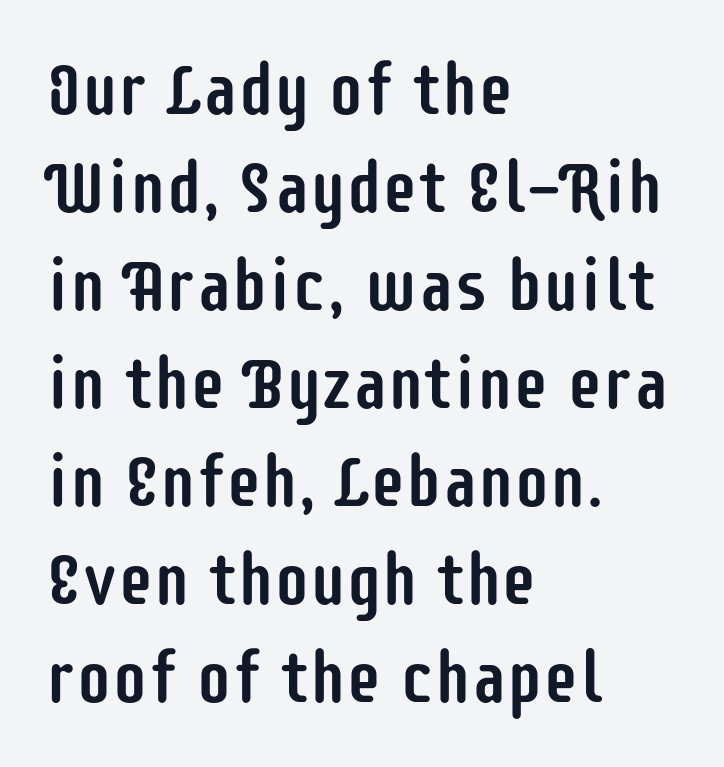
Q: Is the text italic (slanted)? A: No, it is upright.
Q: Is the typeface a serif or a sans-serif typeface? A: Sans-serif.
Q: Is the text underlined? A: No.
Q: How is the paragraph aligned? A: Left-aligned.
Q: Is the spacing between letters normal or unusually wide? A: Normal.
Q: Is the spacing between lines tight, normal or loose? A: Normal.
Q: Width (condensed, normal, or wide)? A: Condensed.
Q: Stroke contrast? A: Low.
Q: x-height? A: Large.
Q: Monospaced? A: No.
